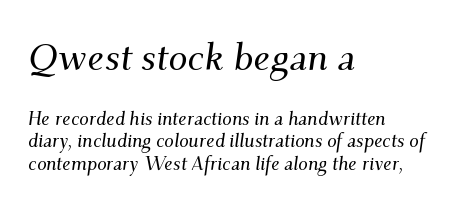
The image shows 38 px serif type, italic (leaning right); set left-aligned, line spacing 1.19x, normal letter spacing, not underlined; the first (top) block is 2.0x larger; medium stroke contrast and a small x-height.
